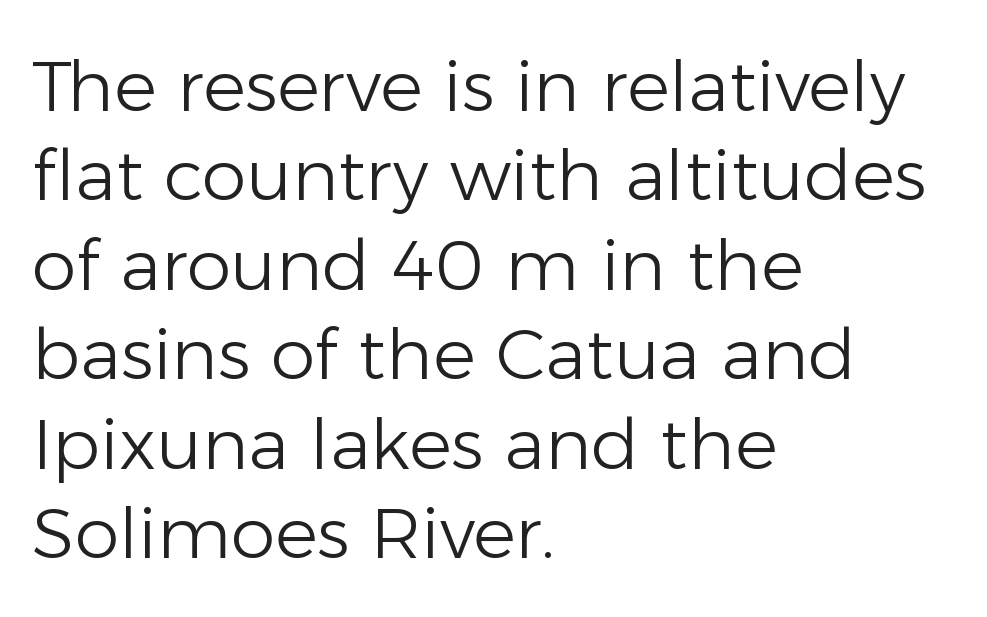
{"serif": "no", "italic": "no", "bold": "no", "weight": "light", "width": "normal", "stroke_contrast": "low", "x_height": "medium", "monospaced": "no", "underline": "no", "align": "left", "line_spacing": "normal", "line_spacing_ratio": 1.26, "letter_spacing": "normal", "letter_spacing_em": 0.0, "glyph_px": 71}
